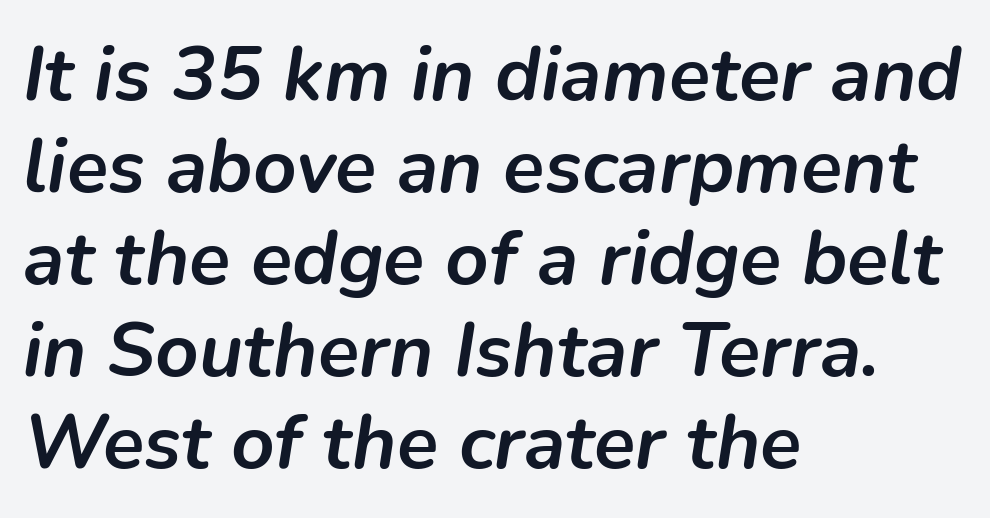
Weight: bold. Underlining? Definitely not there. The glyphs look as if they've been sheared to an angle. The line texture is even and compact thanks to regular tracking. If you drew a ruler down the left edge, every line would touch it. A typesetter would call this proportional, since set widths differ per character.
